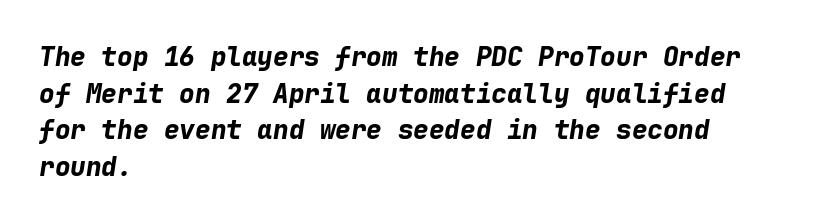
Q: Is the text bold? A: Yes.
Q: Is the text italic (slanted)? A: Yes, it leans right by about 9 degrees.
Q: Is the text underlined? A: No.
Q: How is the paragraph aligned? A: Left-aligned.
Q: Is the spacing between letters normal or unusually wide? A: Normal.
Q: Is the spacing between lines tight, normal or loose? A: Normal.
